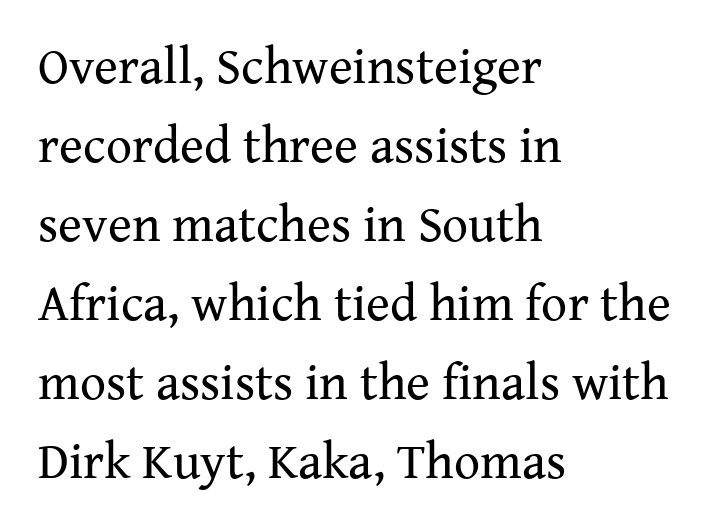
Q: Is the text bold? A: No.
Q: Is the text italic (slanted)? A: No, it is upright.
Q: Is the typeface a serif or a sans-serif typeface? A: Serif.
Q: Is the text underlined? A: No.
Q: How is the paragraph aligned? A: Left-aligned.
Q: Is the spacing between letters normal or unusually wide? A: Normal.
Q: Is the spacing between lines tight, normal or loose? A: Normal.
Q: Width (condensed, normal, or wide)? A: Normal.
Q: Stroke contrast? A: Medium.
Q: x-height? A: Medium.
Q: Monospaced? A: No.
